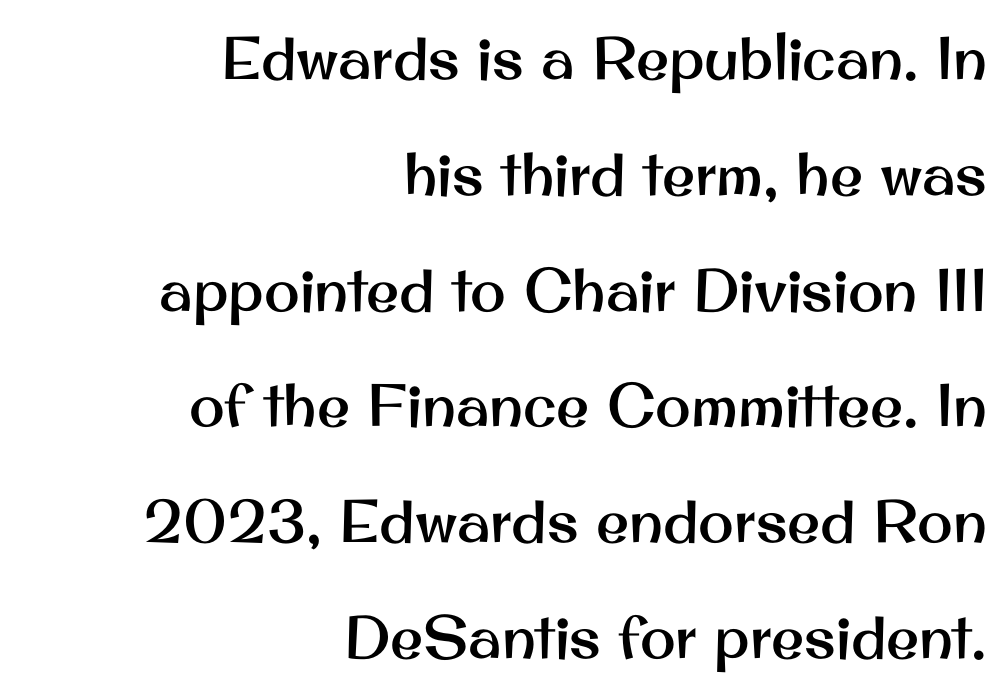
Q: Is the text italic (slanted)? A: No, it is upright.
Q: Is the typeface a serif or a sans-serif typeface? A: Sans-serif.
Q: Is the text underlined? A: No.
Q: How is the paragraph aligned? A: Right-aligned.
Q: Is the spacing between letters normal or unusually wide? A: Normal.
Q: Is the spacing between lines tight, normal or loose? A: Loose.
Q: Width (condensed, normal, or wide)? A: Normal.
Q: Stroke contrast? A: Medium.
Q: x-height? A: Small.
Q: Monospaced? A: No.
